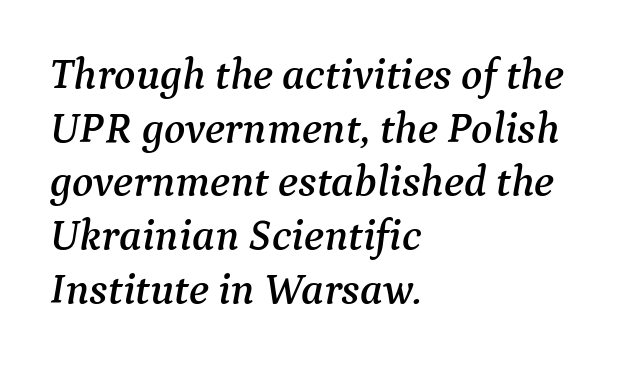
This rendering uses left alignment, leaving the right contour irregular. Standard letterfit; no display-style spreading of the glyphs. The letters advance in unequal steps, a hallmark of proportional type. Old-style or modern, the face here clearly has serifs. Lines of text with bare space underneath.
